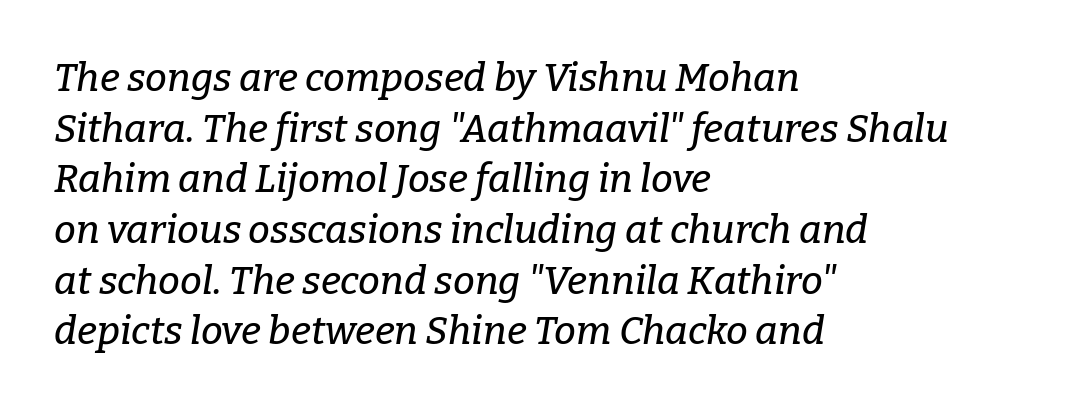
The image shows 39 px serif type, italic (leaning right); set left-aligned, normal line spacing (1.3x), normal letter spacing, not underlined; low stroke contrast and a medium x-height.
